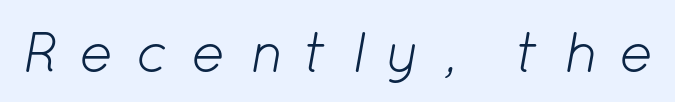
Here the designer chose a conventional face with non-uniform glyph widths. Stems here are at most as thick as an everyday book face. In terms of posture, this sample is oblique. Tracking here is generous; glyphs stand well apart from one another.
